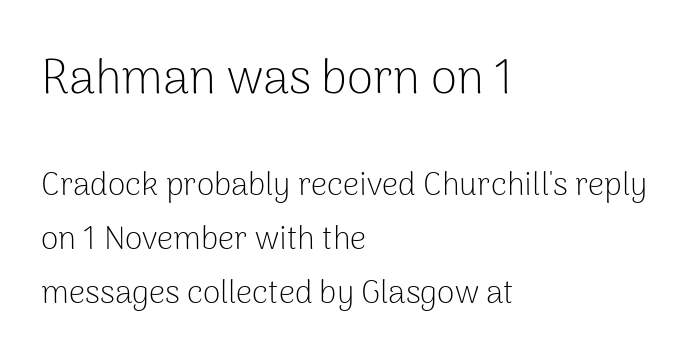
{"serif": "no", "italic": "no", "bold": "no", "weight": "light", "width": "normal", "stroke_contrast": "low", "x_height": "medium", "monospaced": "no", "underline": "no", "align": "left", "line_spacing": "normal", "line_spacing_ratio": 1.68, "letter_spacing": "normal", "letter_spacing_em": 0.0, "larger_block": "first", "size_ratio": 1.5, "glyph_px": 48}
